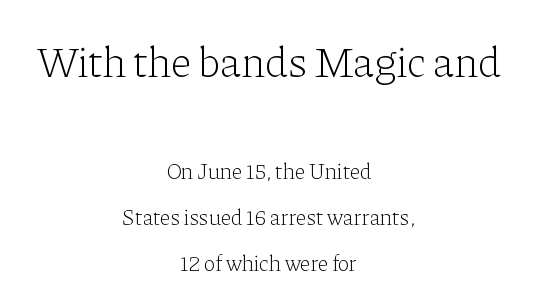
Q: Is the text bold? A: No.
Q: Is the text italic (slanted)? A: No, it is upright.
Q: Is the typeface a serif or a sans-serif typeface? A: Serif.
Q: Is the text underlined? A: No.
Q: How is the paragraph aligned? A: Centered.
Q: Is the spacing between letters normal or unusually wide? A: Normal.
Q: Is the spacing between lines tight, normal or loose? A: Loose.
Q: Which block of text is set in a larger size, the first (top) or the second (bottom)? A: The first (top) one.
Q: Width (condensed, normal, or wide)? A: Normal.
Q: Stroke contrast? A: Low.
Q: x-height? A: Medium.
Q: Monospaced? A: No.
